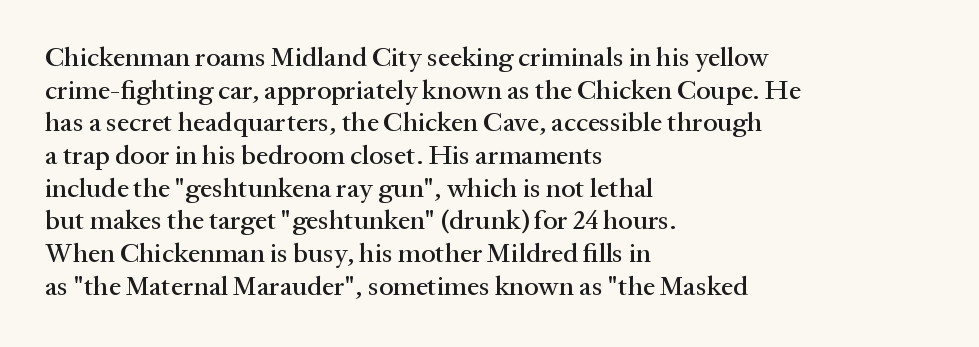
Words float on clear page, feet unadorned. Words appear dense and cohesive because spacing is normal. The lettering holds an erect, upright posture throughout. If you drew a ruler down the left edge, every line would touch it.
